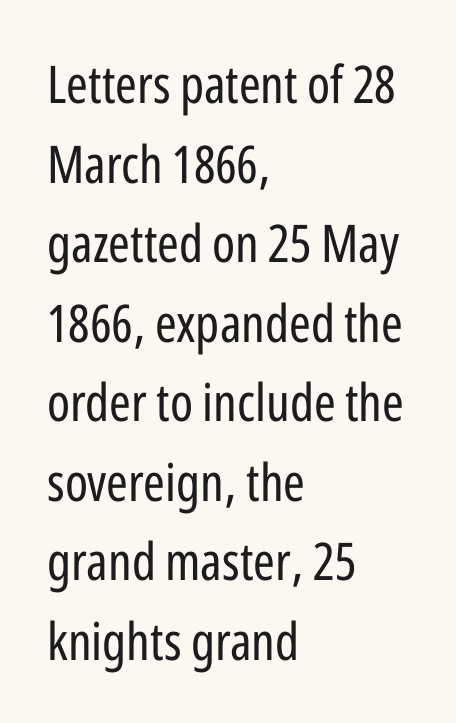
The image shows 52 px regular-weight, condensed sans-serif type, upright; set left-aligned, normal line spacing (1.53x), normal letter spacing, not underlined; low stroke contrast and a medium x-height.
